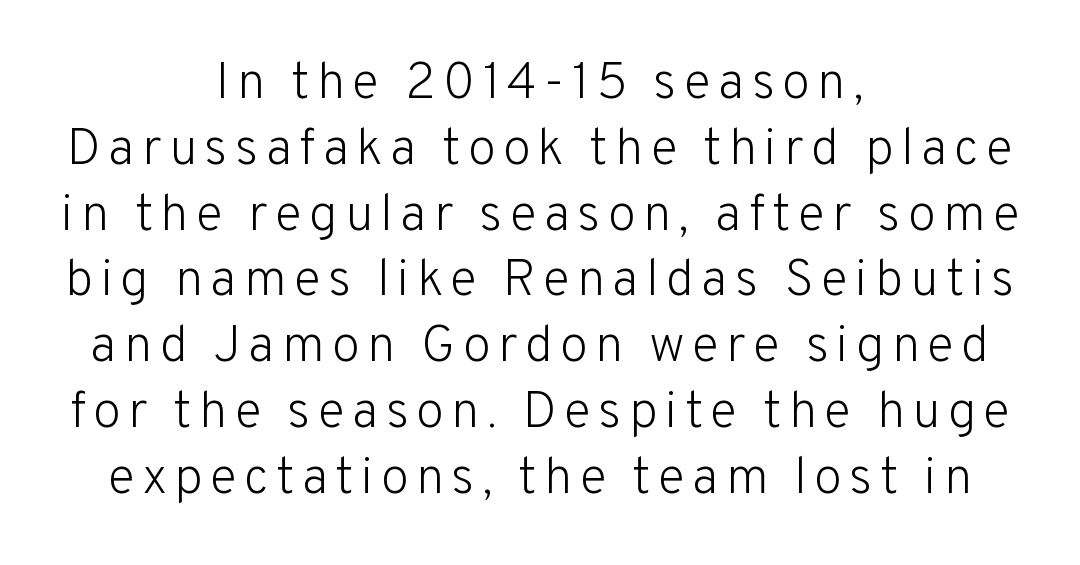
The image shows 51 px light sans-serif type, upright; set centered, normal line spacing (1.29x), not underlined; low stroke contrast and a medium x-height.
